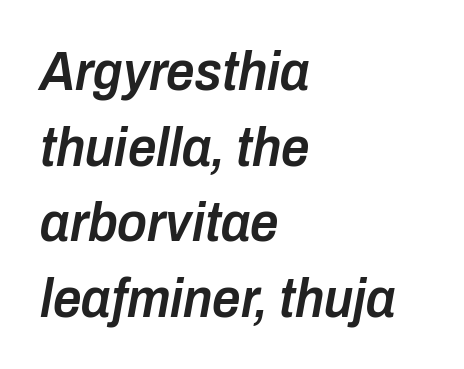
Q: Is the text bold? A: Semi-bold.
Q: Is the text italic (slanted)? A: Yes, it leans right by about 10 degrees.
Q: Is the text underlined? A: No.
Q: How is the paragraph aligned? A: Left-aligned.
Q: Is the spacing between letters normal or unusually wide? A: Normal.
Q: Is the spacing between lines tight, normal or loose? A: Normal.
Q: Width (condensed, normal, or wide)? A: Condensed.
Q: Stroke contrast? A: Low.
Q: x-height? A: Medium.
Q: Monospaced? A: No.
